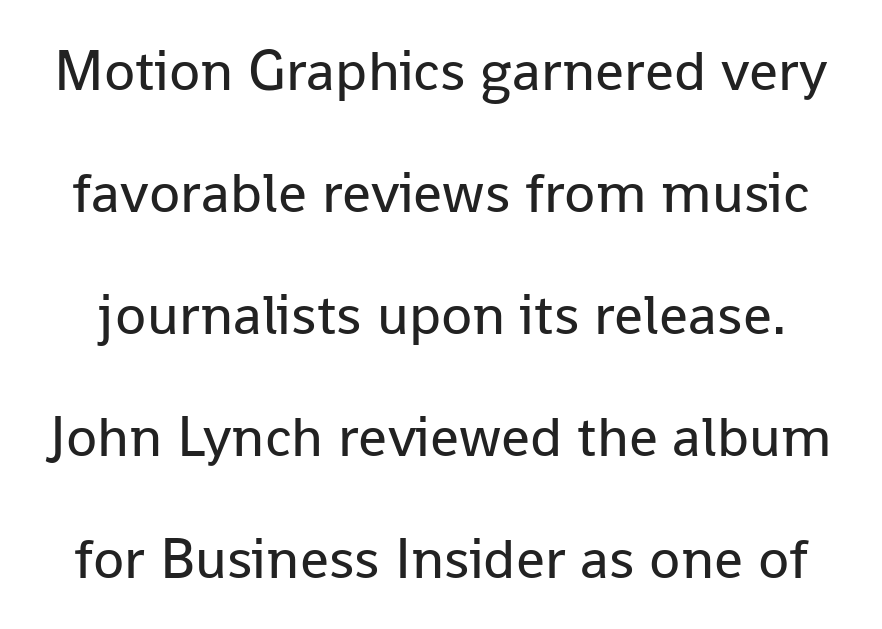
Here the designer chose a conventional face with non-uniform glyph widths. What's the leading like? Stretched, with rows far apart. Anything drawn beneath the words? Only blank space. There is no visible air inserted between adjacent glyphs.
